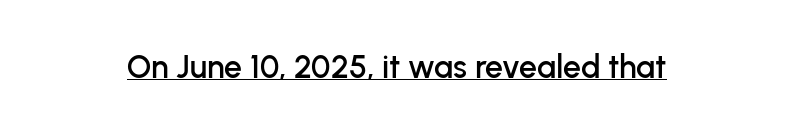
{"serif": "no", "italic": "no", "width": "normal", "stroke_contrast": "low", "x_height": "medium", "monospaced": "no", "underline": "yes", "letter_spacing": "normal", "letter_spacing_em": 0.0, "glyph_px": 32}
